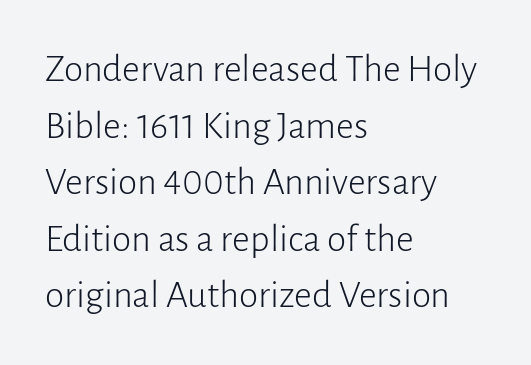
The image shows 39 px light sans-serif type, upright; set left-aligned, normal line spacing (1.45x), normal letter spacing, not underlined; low stroke contrast and a medium x-height.
